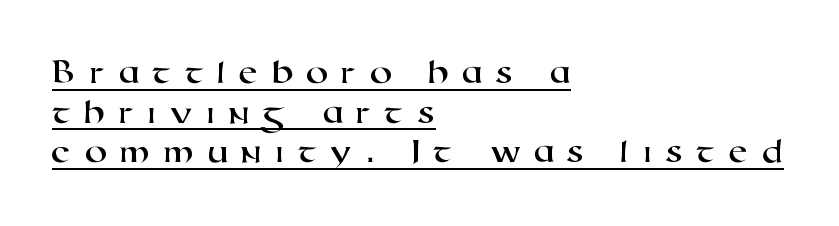
The image shows 36 px wide sans-serif type; set left-aligned, tight line spacing (1.1x), unusually wide letter spacing (+0.34 em), underlined; high stroke contrast and a medium x-height.
